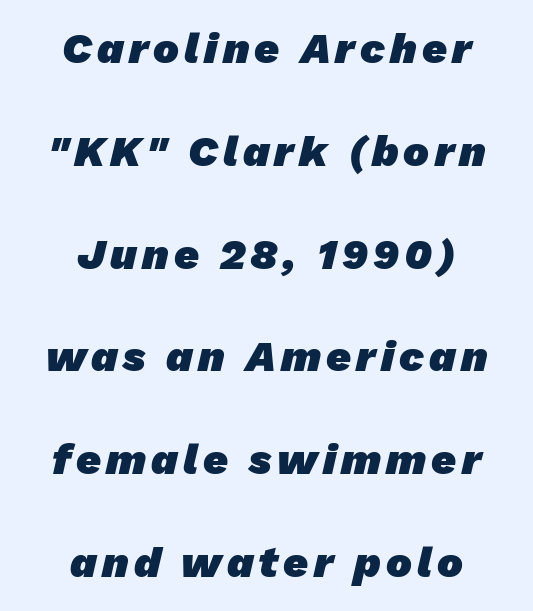
Does the type have serifs? No, each stem ends abruptly. The lines in this sample share a center point and differ in where they start and stop. The space directly below the letters is spotless. Leading is clearly above the norm, producing a sparse column. Pretty heavy lettering here — definitely bold. The letters advance in unequal steps, a hallmark of proportional type.
